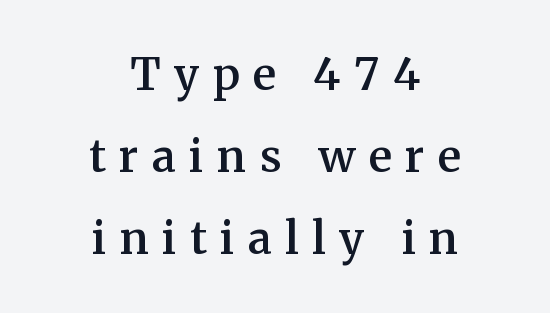
Q: Is the text bold? A: Semi-bold.
Q: Is the text italic (slanted)? A: No, it is upright.
Q: Is the typeface a serif or a sans-serif typeface? A: Serif.
Q: Is the text underlined? A: No.
Q: How is the paragraph aligned? A: Centered.
Q: Is the spacing between letters normal or unusually wide? A: Unusually wide.
Q: Width (condensed, normal, or wide)? A: Normal.
Q: Stroke contrast? A: Medium.
Q: x-height? A: Medium.
Q: Monospaced? A: No.
